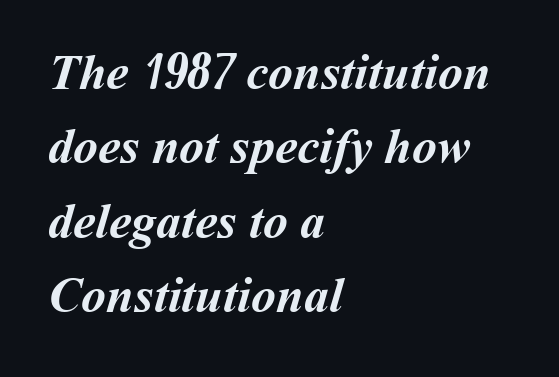
The image shows 50 px semibold type; set left-aligned, normal line spacing (1.49x), normal letter spacing, not underlined; medium stroke contrast and a medium x-height.
